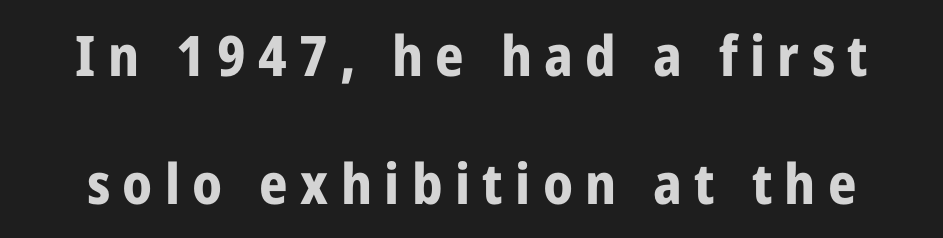
Bare-footed words on every line. The designer went with a sans here, leaving each stem footless. Its strokes are broad and dark, the hallmark of bold type. Think of a printed novel: that variable character pitch is what you see here. Loosely led — the rows are spread out. You could only call the tracking loose — the letters float apart.
